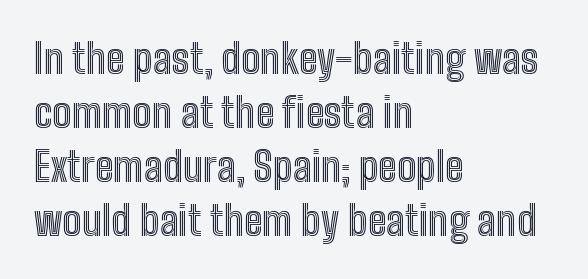
Looks like regular typesetting: each glyph gets only the width it needs. Letters rest on an invisible, unmarked baseline. The typesetter chose a ragged-right arrangement here. In terms of leading, this rendering sits right in the middle. Quick note: not italic, upright.
